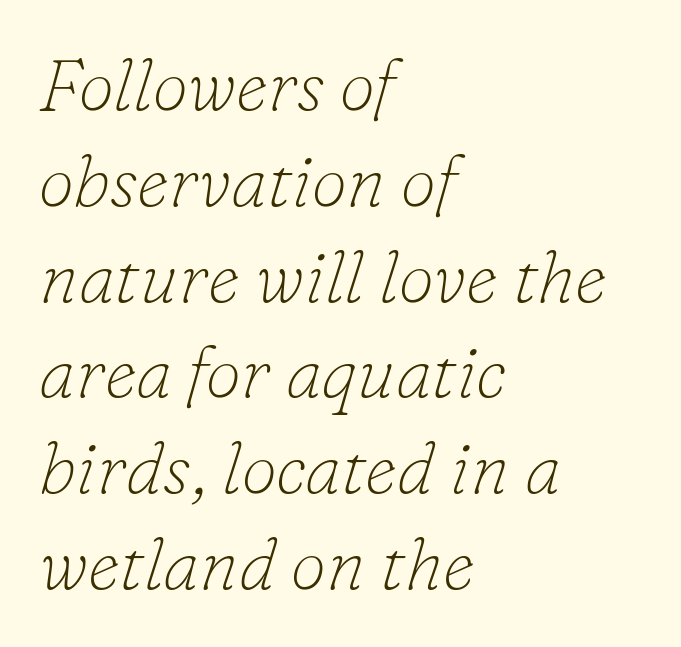
The image shows 72 px thin serif type, italic (leaning right); set left-aligned, normal line spacing (1.33x), normal letter spacing, not underlined; low stroke contrast and a small x-height.
